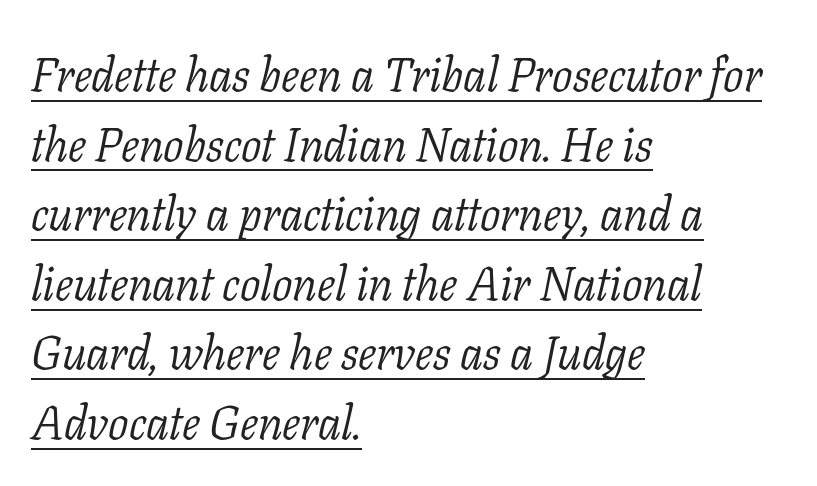
The image shows 48 px light serif type, italic (leaning right); set left-aligned, normal line spacing (1.45x), normal letter spacing, underlined; low stroke contrast and a medium x-height.
